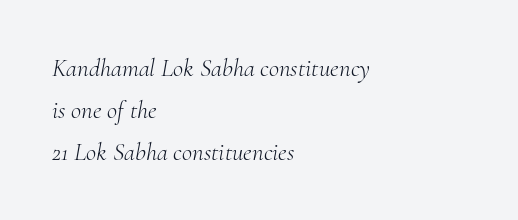
The image shows 25 px text type, italic (leaning right); set left-aligned, normal line spacing (1.68x), normal letter spacing, not underlined.
